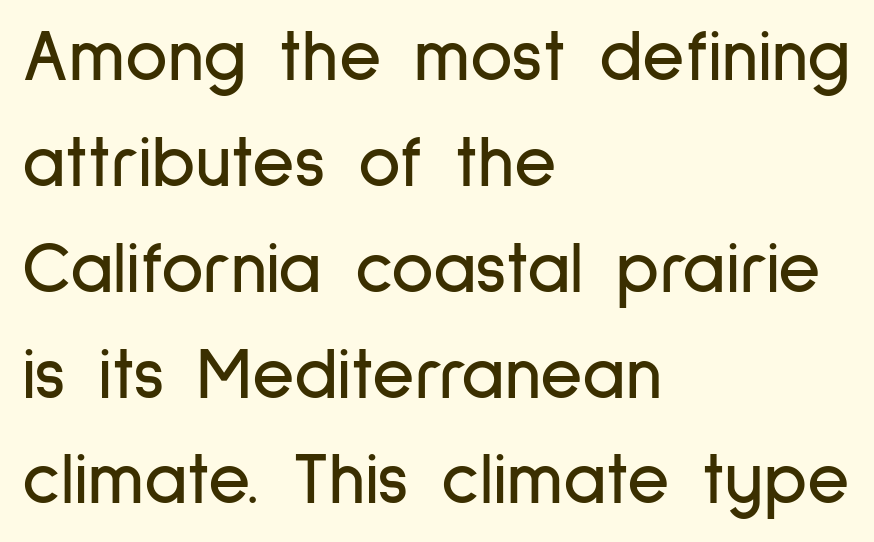
Q: Is the text italic (slanted)? A: No, it is upright.
Q: Is the typeface a serif or a sans-serif typeface? A: Sans-serif.
Q: Is the text underlined? A: No.
Q: How is the paragraph aligned? A: Left-aligned.
Q: Is the spacing between letters normal or unusually wide? A: Normal.
Q: Is the spacing between lines tight, normal or loose? A: Normal.
Q: Width (condensed, normal, or wide)? A: Condensed.
Q: Stroke contrast? A: Low.
Q: x-height? A: Medium.
Q: Monospaced? A: No.
